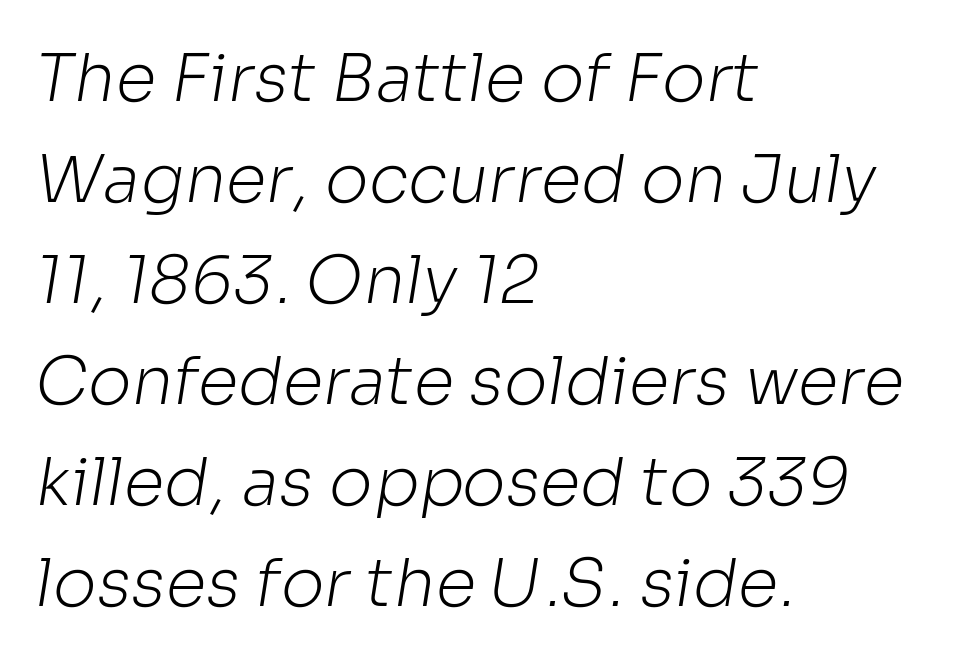
The image shows 66 px light sans-serif type; set left-aligned, normal line spacing (1.53x), normal letter spacing, not underlined; low stroke contrast and a medium x-height.
